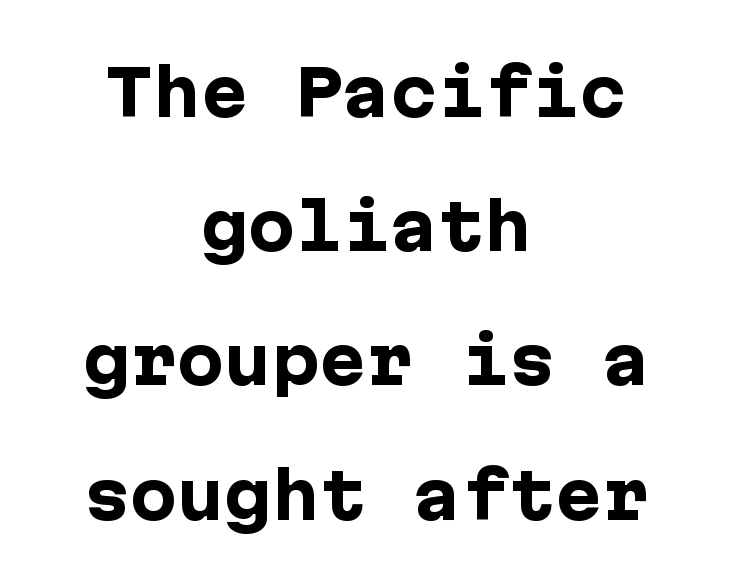
{"serif": "no", "italic": "no", "bold": "yes", "weight": "heavy", "width": "normal", "stroke_contrast": "low", "x_height": "medium", "underline": "no", "align": "center", "line_spacing": "loose", "line_spacing_ratio": 2.13, "letter_spacing": "normal", "letter_spacing_em": 0.0, "glyph_px": 63}
